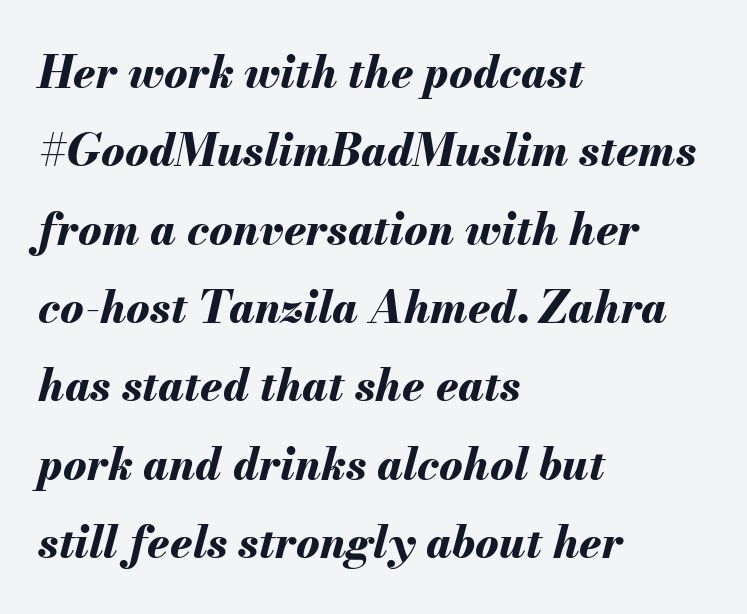
Q: Is the text bold? A: Yes.
Q: Is the text italic (slanted)? A: Yes, it leans right by about 13 degrees.
Q: Is the text underlined? A: No.
Q: How is the paragraph aligned? A: Left-aligned.
Q: Is the spacing between letters normal or unusually wide? A: Normal.
Q: Width (condensed, normal, or wide)? A: Normal.
Q: Stroke contrast? A: Medium.
Q: x-height? A: Small.
Q: Monospaced? A: No.
